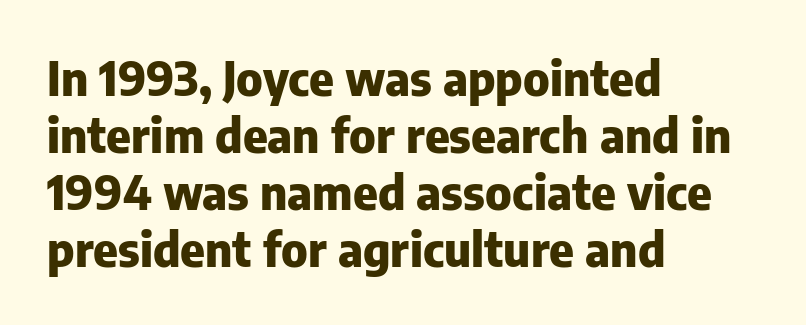
{"serif": "no", "italic": "no", "bold": "yes", "weight": "heavy", "width": "normal", "stroke_contrast": "low", "x_height": "medium", "monospaced": "no", "underline": "no", "align": "left", "line_spacing_ratio": 1.21, "letter_spacing": "normal", "letter_spacing_em": 0.0, "glyph_px": 47}
